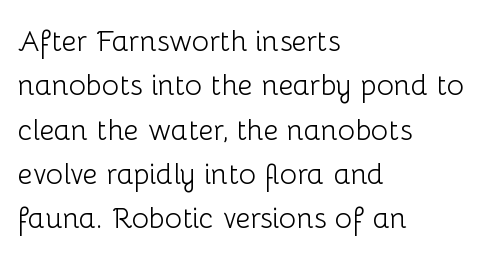
The image shows 29 px light sans-serif type, upright; set left-aligned, normal line spacing (1.53x), normal letter spacing, not underlined; low stroke contrast and a medium x-height.
